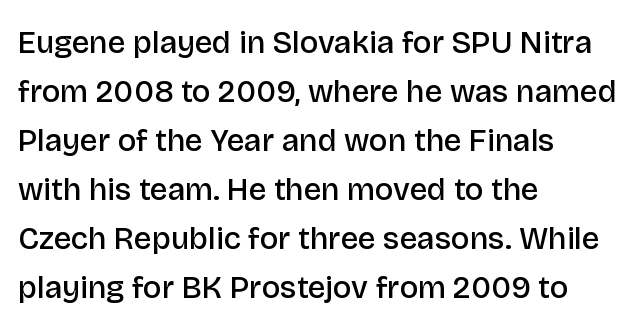
The image shows 31 px semibold sans-serif type, upright; set left-aligned, normal line spacing (1.58x), normal letter spacing, not underlined; low stroke contrast and a large x-height.
